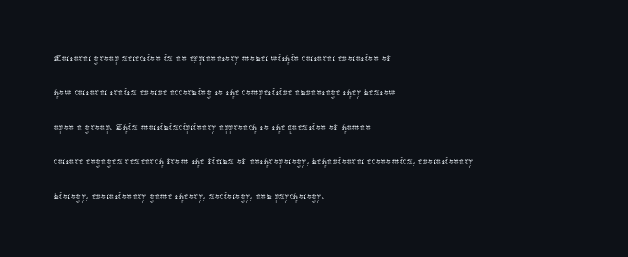
Q: Is the text bold? A: No.
Q: Is the text italic (slanted)? A: No, it is upright.
Q: Is the text underlined? A: No.
Q: How is the paragraph aligned? A: Left-aligned.
Q: Is the spacing between letters normal or unusually wide? A: Normal.
Q: Is the spacing between lines tight, normal or loose? A: Normal.
